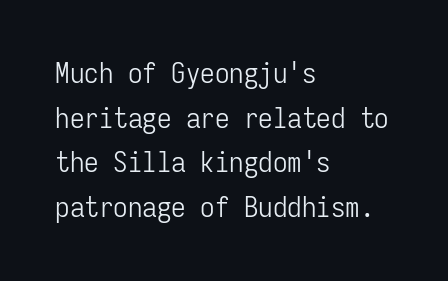
{"serif": "no", "italic": "no", "bold": "no", "weight": "light", "width": "condensed", "stroke_contrast": "low", "x_height": "medium", "monospaced": "yes", "underline": "no", "align": "left", "line_spacing": "normal", "line_spacing_ratio": 1.54, "letter_spacing": "normal", "letter_spacing_em": 0.0, "glyph_px": 29}
